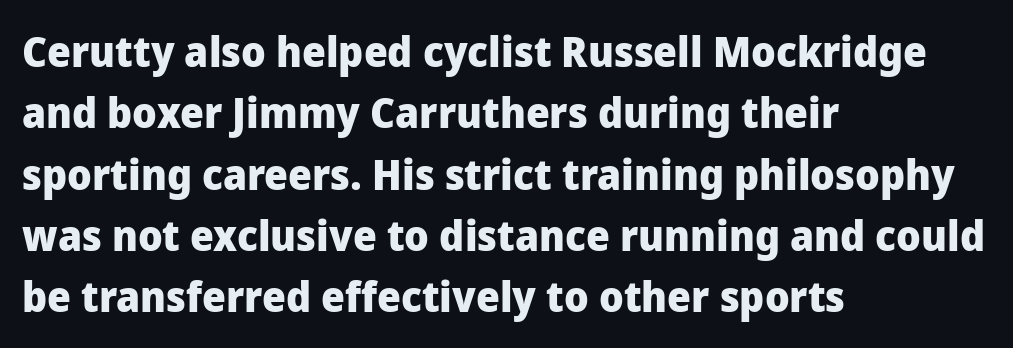
Q: Is the text bold? A: Yes.
Q: Is the text italic (slanted)? A: No, it is upright.
Q: Is the typeface a serif or a sans-serif typeface? A: Sans-serif.
Q: Is the text underlined? A: No.
Q: How is the paragraph aligned? A: Left-aligned.
Q: Is the spacing between letters normal or unusually wide? A: Normal.
Q: Is the spacing between lines tight, normal or loose? A: Normal.
Q: Width (condensed, normal, or wide)? A: Normal.
Q: Stroke contrast? A: Low.
Q: x-height? A: Medium.
Q: Monospaced? A: No.
